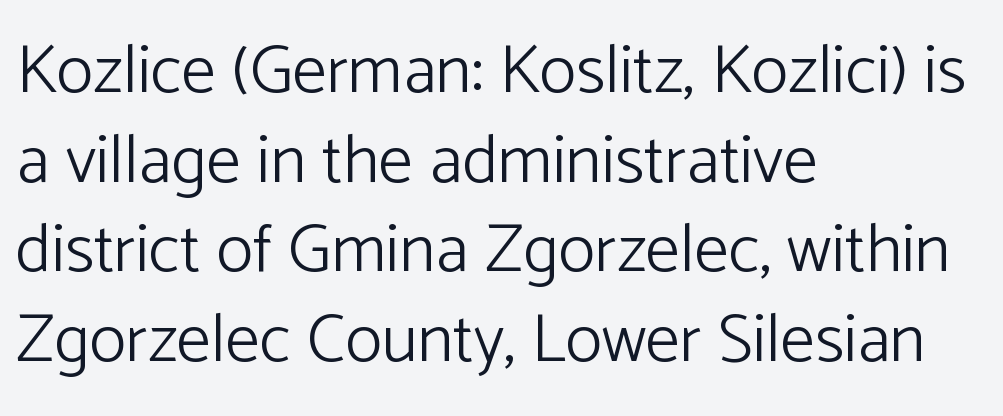
The image shows 69 px light sans-serif type, upright; set left-aligned, normal line spacing (1.3x), normal letter spacing, not underlined; low stroke contrast and a medium x-height.
